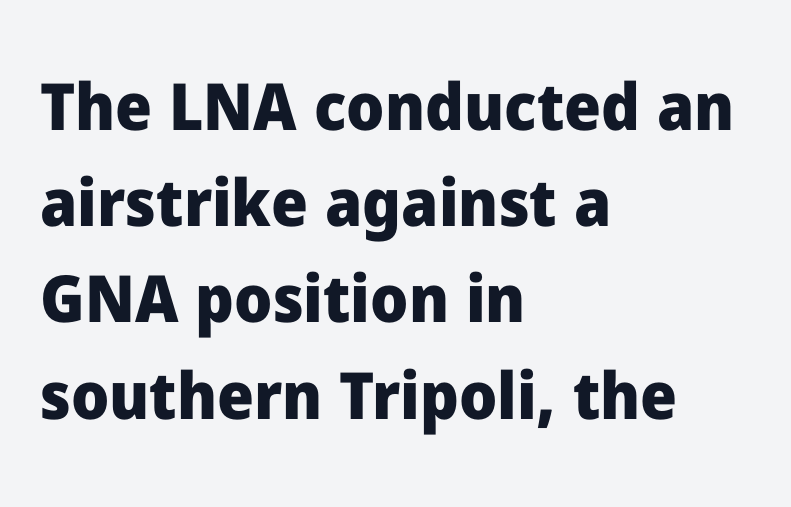
Looks like regular typesetting: each glyph gets only the width it needs. Characters follow at the spacing the type designer built in. These lines stack with their left ends in a neat column. Honestly, the row spacing looks completely unremarkable.
